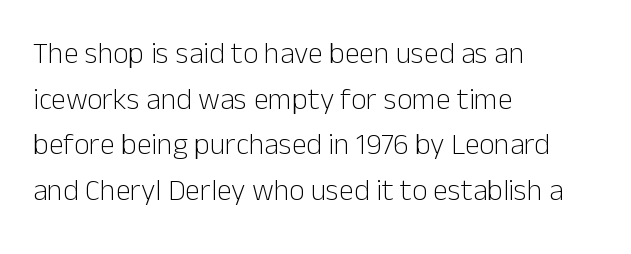
{"serif": "no", "italic": "no", "bold": "no", "weight": "light", "width": "normal", "stroke_contrast": "low", "x_height": "medium", "monospaced": "no", "underline": "no", "align": "left", "line_spacing": "normal", "line_spacing_ratio": 1.52, "letter_spacing": "normal", "letter_spacing_em": 0.0, "glyph_px": 30}
